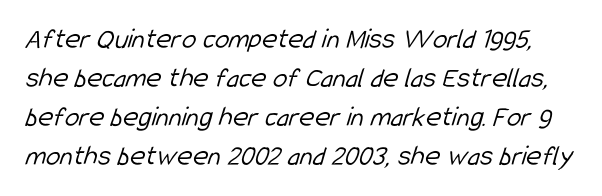
On a weight scale, this lands at 450 or below. Successive baselines arrive at the customary interval. Words appear dense and cohesive because spacing is normal. The designer went with a sans here, leaving each stem footless. The foot of each line stays bare and open.
